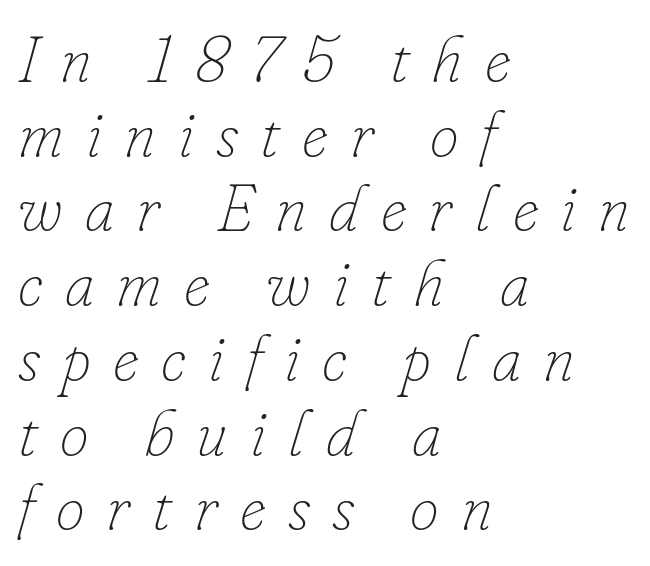
{"italic": "yes", "lean": "right", "slant_degrees": 16, "bold": "no", "weight": "thin", "width": "normal", "stroke_contrast": "low", "x_height": "small", "monospaced": "no", "underline": "no", "align": "left", "line_spacing": "tight", "line_spacing_ratio": 1.15, "letter_spacing": "wide", "letter_spacing_em": 0.34, "glyph_px": 65}
